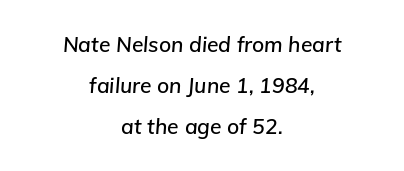
The image shows 21 px text type, italic (leaning right); set centered, loose line spacing (1.96x), normal letter spacing, not underlined.
